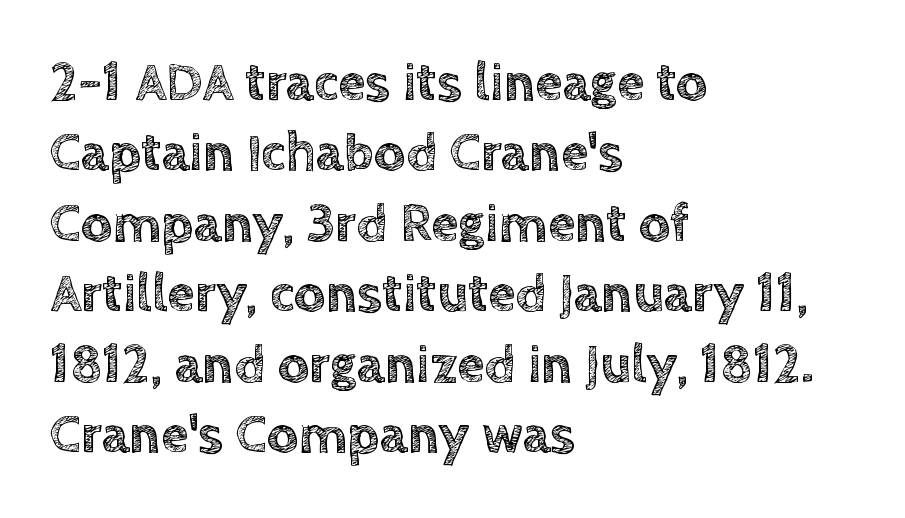
The image shows 55 px text type, upright; set left-aligned, normal line spacing (1.28x), normal letter spacing, not underlined; a large x-height.
